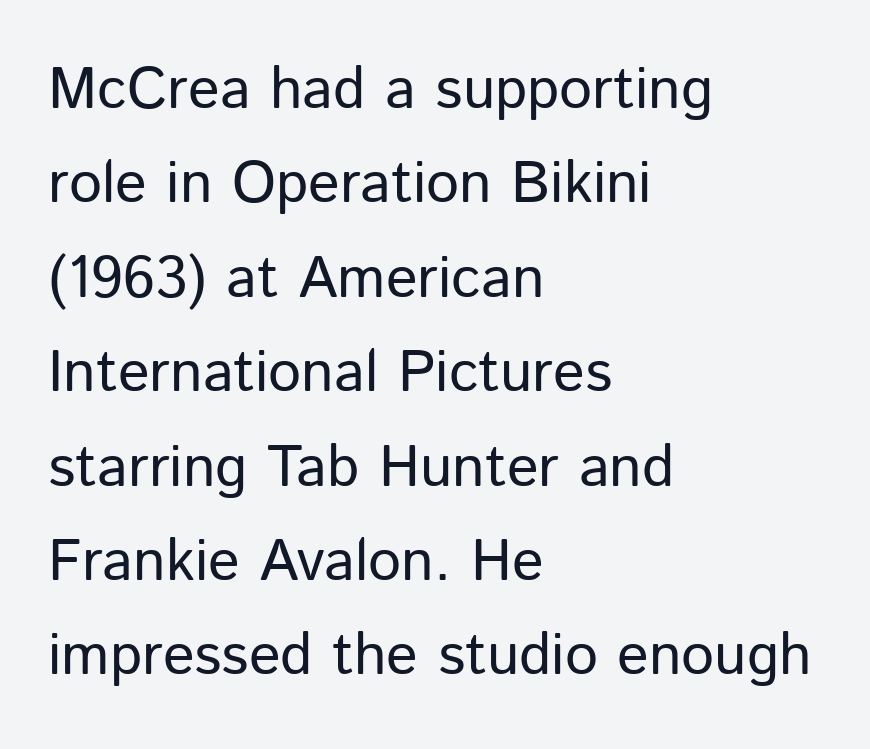
The image shows 59 px regular-weight sans-serif type, upright; set left-aligned, normal line spacing (1.6x), normal letter spacing, not underlined; low stroke contrast and a medium x-height.
